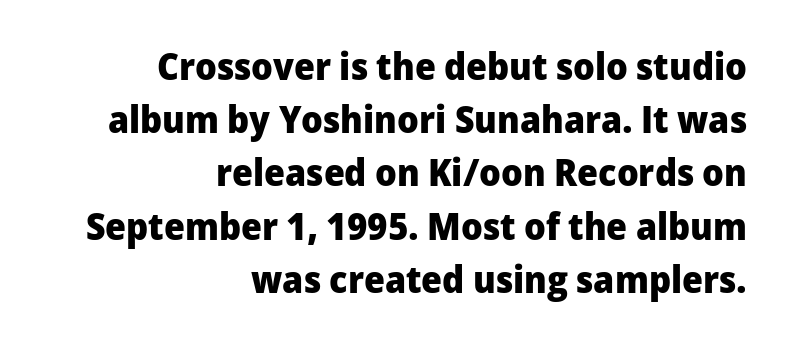
Q: Is the text bold? A: Yes.
Q: Is the text italic (slanted)? A: No, it is upright.
Q: Is the typeface a serif or a sans-serif typeface? A: Sans-serif.
Q: Is the text underlined? A: No.
Q: How is the paragraph aligned? A: Right-aligned.
Q: Is the spacing between letters normal or unusually wide? A: Normal.
Q: Is the spacing between lines tight, normal or loose? A: Normal.
Q: Width (condensed, normal, or wide)? A: Normal.
Q: Stroke contrast? A: Low.
Q: x-height? A: Medium.
Q: Monospaced? A: No.
